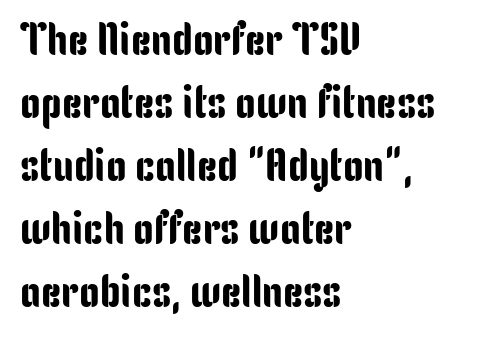
Q: Is the text italic (slanted)? A: No, it is upright.
Q: Is the typeface a serif or a sans-serif typeface? A: Sans-serif.
Q: Is the text underlined? A: No.
Q: How is the paragraph aligned? A: Left-aligned.
Q: Is the spacing between letters normal or unusually wide? A: Normal.
Q: Is the spacing between lines tight, normal or loose? A: Normal.
Q: Width (condensed, normal, or wide)? A: Condensed.
Q: Stroke contrast? A: Low.
Q: x-height? A: Medium.
Q: Monospaced? A: No.
